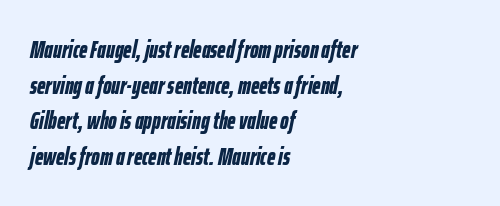
{"italic": "yes", "lean": "right", "slant_degrees": 12, "bold": "yes", "underline": "no", "align": "left", "line_spacing": "normal", "line_spacing_ratio": 1.48, "letter_spacing": "normal", "letter_spacing_em": 0.0, "glyph_px": 24}
